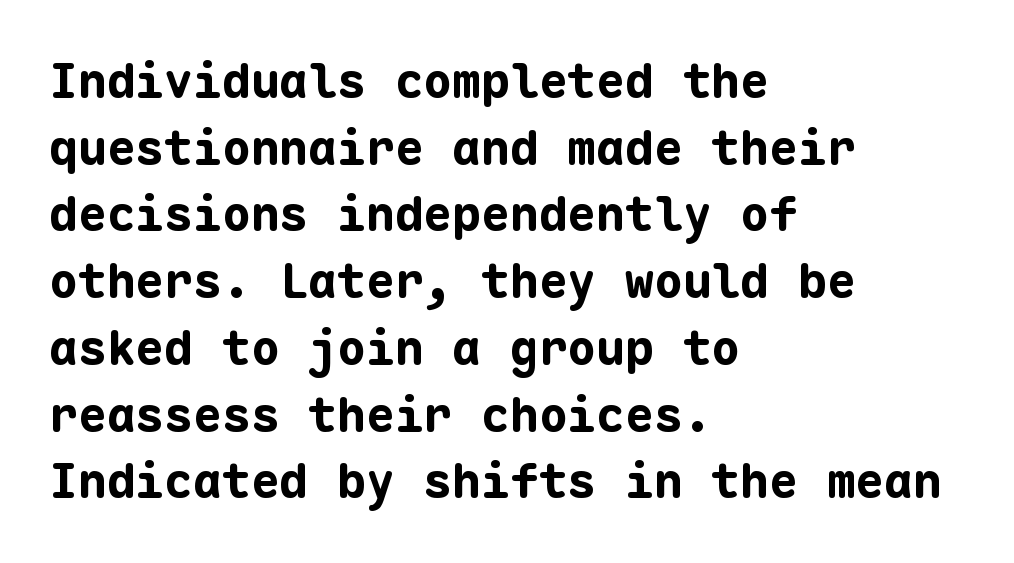
Q: Is the text bold? A: Yes.
Q: Is the text italic (slanted)? A: No, it is upright.
Q: Is the typeface a serif or a sans-serif typeface? A: Sans-serif.
Q: Is the text underlined? A: No.
Q: How is the paragraph aligned? A: Left-aligned.
Q: Is the spacing between letters normal or unusually wide? A: Normal.
Q: Is the spacing between lines tight, normal or loose? A: Normal.
Q: Width (condensed, normal, or wide)? A: Normal.
Q: Stroke contrast? A: Low.
Q: x-height? A: Medium.
Q: Monospaced? A: Yes.
